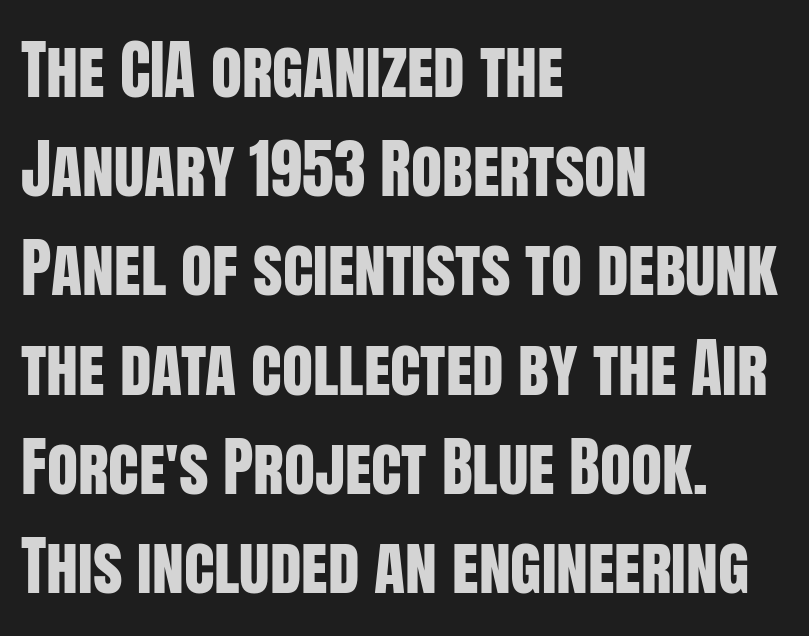
You could not count columns in this text — the font is proportionally spaced. Characters follow at the spacing the type designer built in. Each row of text sits above clean, open space. The letters carry no serifs — their stems end cleanly without finishing strokes.
